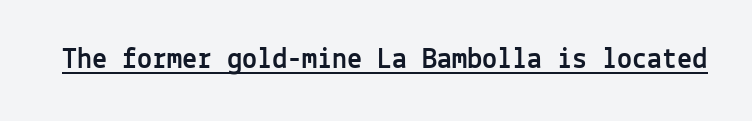
{"serif": "no", "italic": "no", "width": "normal", "x_height": "medium", "monospaced": "yes", "underline": "yes", "letter_spacing": "normal", "letter_spacing_em": 0.0, "glyph_px": 30}
